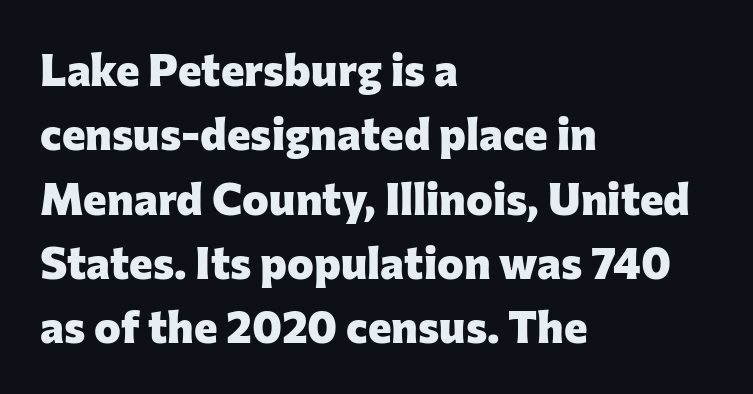
Grotesque or geometric, the face here clearly has no serifs. The face used here is proportionally spaced, like ordinary book or web type. This rendering features lettering with no underline. The axis of the letterforms is exactly vertical.
